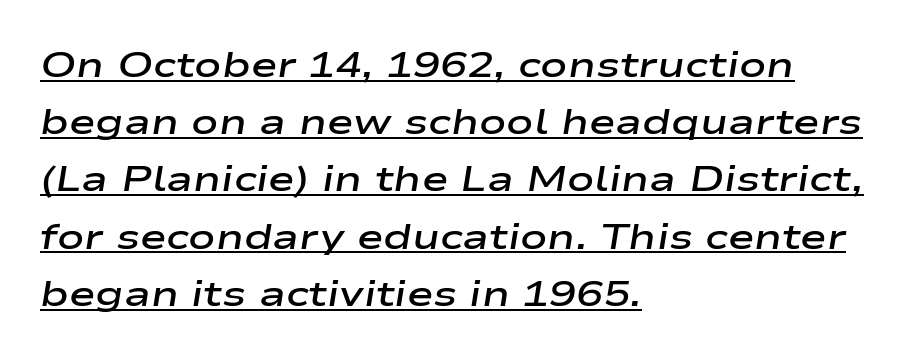
Rendered with sloped, italic letterforms. Inter-character spacing is left at the font's built-in metrics. Vertical spacing — default. The specimen includes a rule beneath the text block's lines. The letters advance in unequal steps, a hallmark of proportional type.
